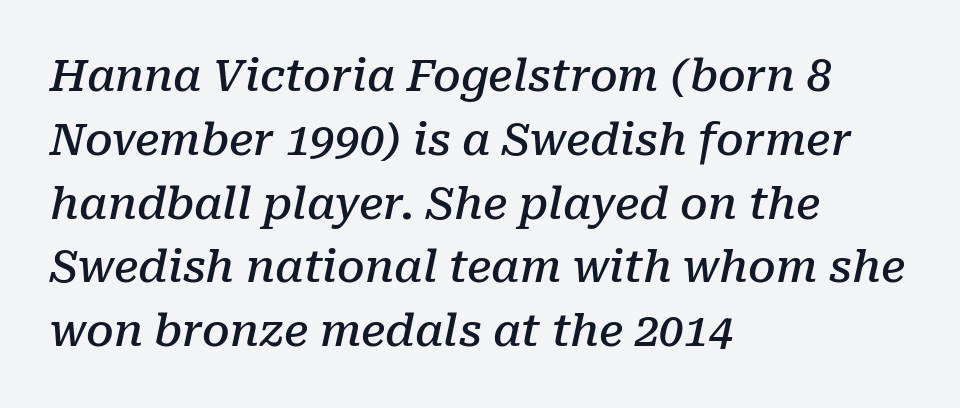
Q: Is the text bold? A: Semi-bold.
Q: Is the text italic (slanted)? A: Yes, it leans right by about 10 degrees.
Q: Is the typeface a serif or a sans-serif typeface? A: Serif.
Q: Is the text underlined? A: No.
Q: How is the paragraph aligned? A: Left-aligned.
Q: Is the spacing between letters normal or unusually wide? A: Normal.
Q: Is the spacing between lines tight, normal or loose? A: Normal.
Q: Width (condensed, normal, or wide)? A: Normal.
Q: Stroke contrast? A: Low.
Q: x-height? A: Medium.
Q: Monospaced? A: No.
